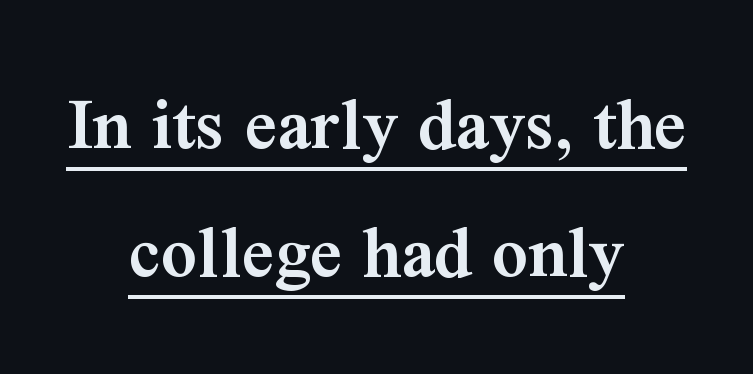
The typesetter chose a symmetrical, centered arrangement here. Slightly chunky letters — semibold, I'd say, not full bold. Quick note: interline space is typical. Every character sits straight up, as roman type does. Do the characters align in a grid? No, the font is proportional. To sum up the face: it has serifs.
